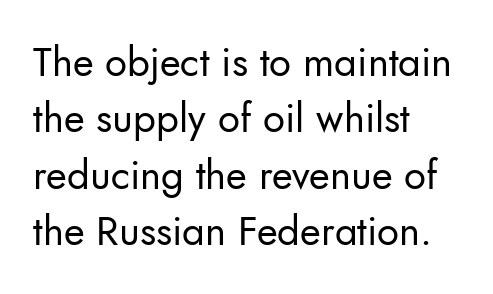
Spacing verdict: proportional, widths tailored to each character. This is the regular roman posture of the typeface. Descenders hang freely into open space. Is this a sans? Yes — the strokes have no serifs.
